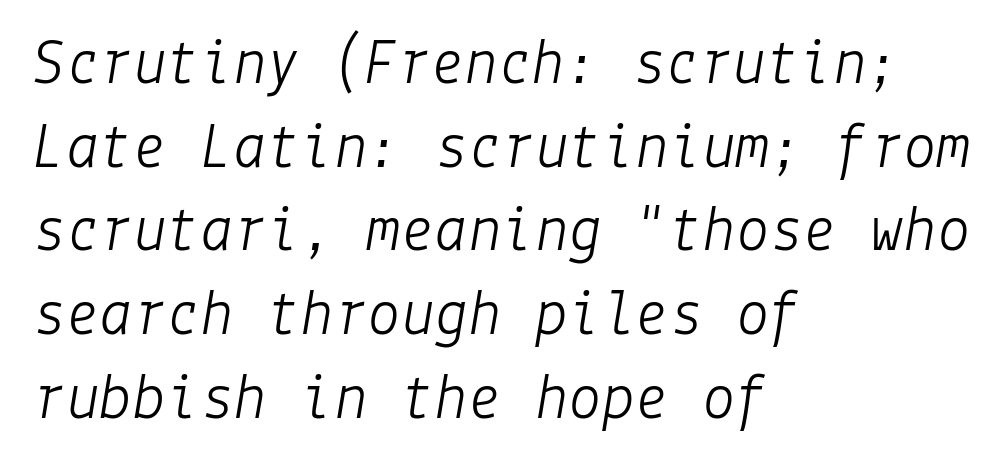
{"italic": "yes", "lean": "right", "slant_degrees": 9, "bold": "no", "weight": "light", "width": "normal", "stroke_contrast": "low", "x_height": "medium", "underline": "no", "align": "left", "line_spacing": "normal", "line_spacing_ratio": 1.25, "letter_spacing": "normal", "letter_spacing_em": 0.0, "glyph_px": 67}
